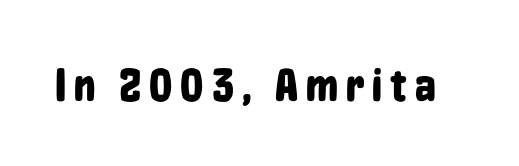
The image shows 46 px condensed sans-serif type, upright; set not underlined; low stroke contrast and a medium x-height.
